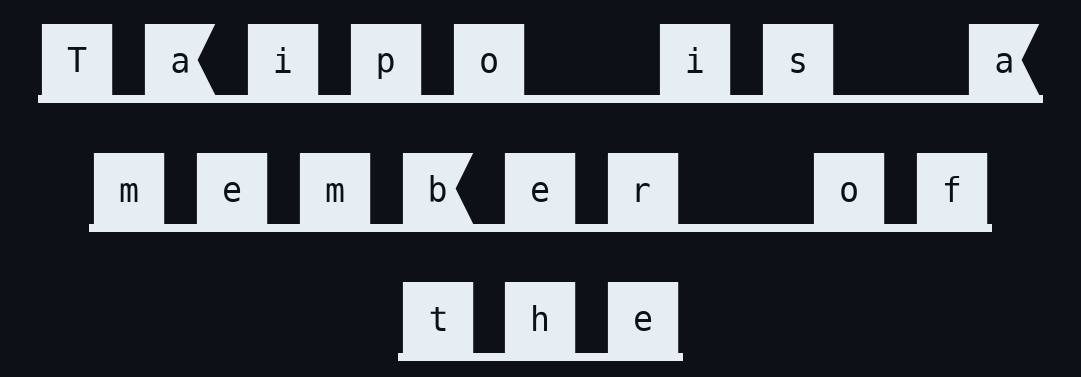
Q: Is the text italic (slanted)? A: No, it is upright.
Q: Is the typeface a serif or a sans-serif typeface? A: Sans-serif.
Q: Is the text underlined? A: Yes.
Q: How is the paragraph aligned? A: Centered.
Q: Is the spacing between letters normal or unusually wide? A: Unusually wide.
Q: Is the spacing between lines tight, normal or loose? A: Normal.
Q: Width (condensed, normal, or wide)? A: Normal.
Q: Stroke contrast? A: Medium.
Q: x-height? A: Large.
